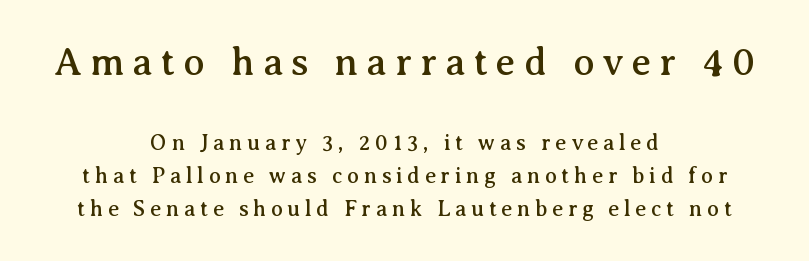
Q: Is the text italic (slanted)? A: No, it is upright.
Q: Is the typeface a serif or a sans-serif typeface? A: Serif.
Q: Is the text underlined? A: No.
Q: How is the paragraph aligned? A: Centered.
Q: Is the spacing between letters normal or unusually wide? A: Unusually wide.
Q: Is the spacing between lines tight, normal or loose? A: Normal.
Q: Which block of text is set in a larger size, the first (top) or the second (bottom)? A: The first (top) one.
Q: Width (condensed, normal, or wide)? A: Normal.
Q: Stroke contrast? A: Medium.
Q: x-height? A: Medium.
Q: Monospaced? A: No.
